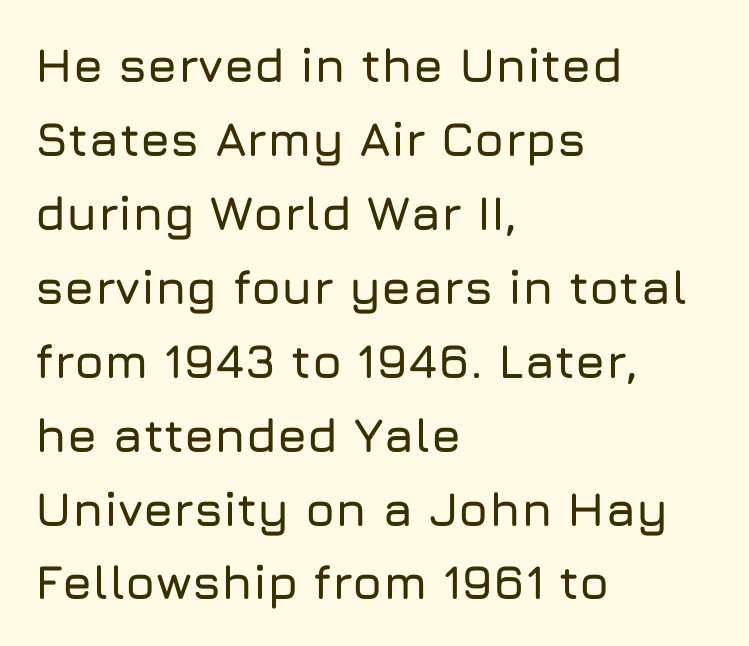
The image shows 48 px sans-serif type, upright; set left-aligned, normal line spacing (1.54x), normal letter spacing, not underlined; low stroke contrast and a medium x-height.
